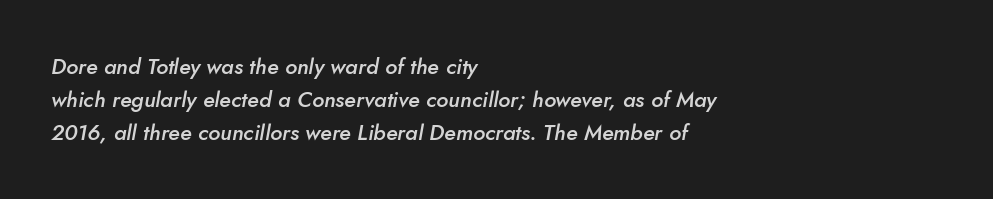
Q: Is the text bold? A: Semi-bold.
Q: Is the text italic (slanted)? A: Yes, it leans right by about 10 degrees.
Q: Is the text underlined? A: No.
Q: How is the paragraph aligned? A: Left-aligned.
Q: Is the spacing between letters normal or unusually wide? A: Normal.
Q: Is the spacing between lines tight, normal or loose? A: Normal.
